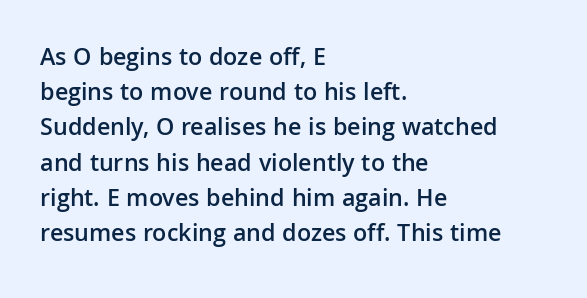
{"italic": "no", "bold": "semi", "underline": "no", "align": "left", "line_spacing": "normal", "line_spacing_ratio": 1.41, "letter_spacing": "normal", "letter_spacing_em": 0.0, "glyph_px": 25}
